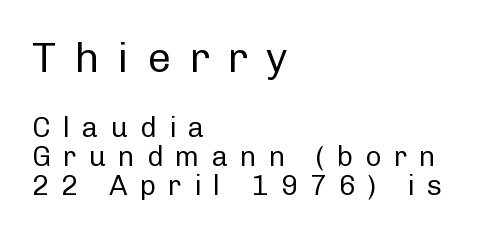
{"serif": "no", "italic": "no", "bold": "no", "weight": "regular", "width": "normal", "stroke_contrast": "low", "x_height": "medium", "monospaced": "no", "underline": "no", "align": "left", "line_spacing": "tight", "line_spacing_ratio": 1.05, "letter_spacing": "wide", "letter_spacing_em": 0.43, "larger_block": "first", "size_ratio": 1.5, "glyph_px": 42}
